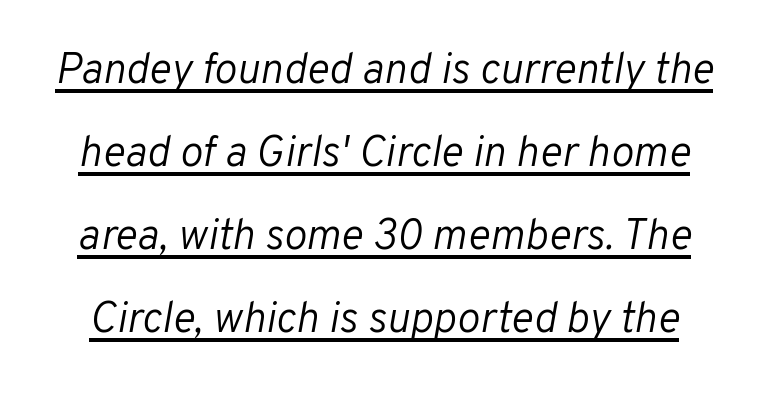
Students, observe: this is what heavily led, spacious text looks like. The font is comparable to plain body text, perhaps lighter. Does the lettering tilt? It does — this is italic. Caption: lettering with a line underneath.
